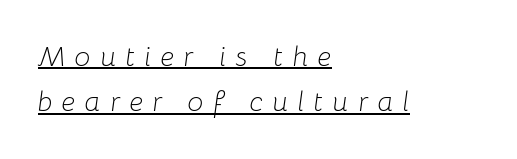
Does extra space separate the letters? Yes, quite a lot of it. Has an underline been added? It has. No extra ink here — the face is not bold. Students, observe: this is what conventionally led text looks like.
